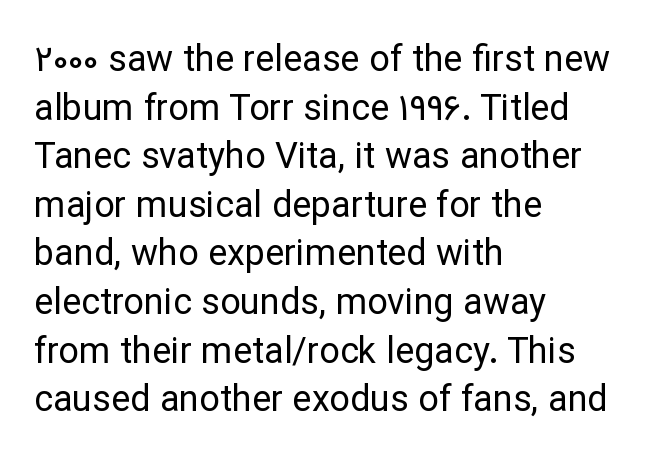
The image shows 36 px regular-weight sans-serif type, upright; set left-aligned, normal line spacing (1.35x), normal letter spacing, not underlined; low stroke contrast and a medium x-height.
